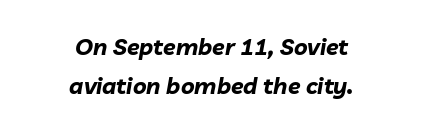
The specimen reads as italic at a glance. Students, note that the glyphs here touch the page at normal intervals. A clean baseline with only descenders dipping below it. Alignment: centered. If you measured baseline to baseline, you'd find a middling distance.
